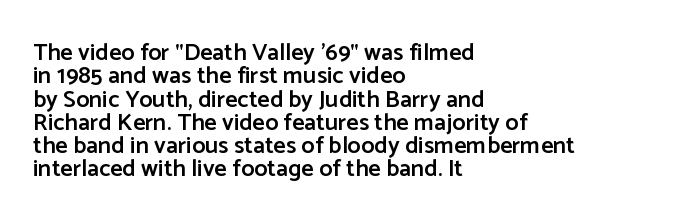
{"italic": "no", "bold": "semi", "underline": "no", "align": "left", "line_spacing": "tight", "line_spacing_ratio": 0.97, "letter_spacing": "normal", "letter_spacing_em": 0.0, "glyph_px": 24}
